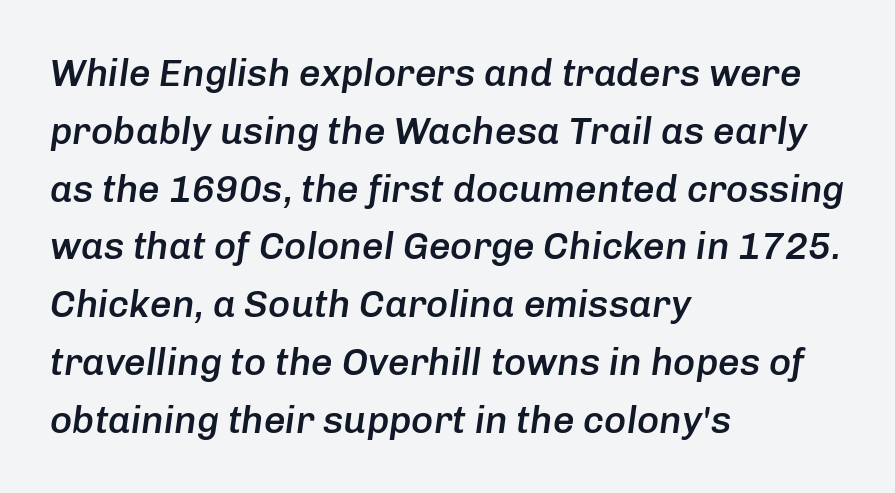
The image shows 38 px semibold type, italic (leaning right); set left-aligned, normal line spacing (1.52x), normal letter spacing, not underlined; low stroke contrast and a medium x-height.
